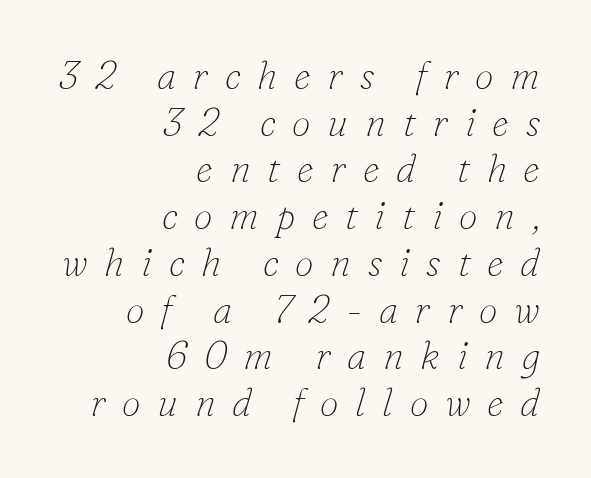
Weight: not bold — regular or lighter. What stands out about the letter spacing? Its width — letters are far apart. Line ends are locked; line starts wander. Is the type slanted? Yes — the strokes lean at a clear angle.
